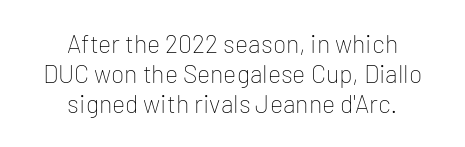
Q: Is the text bold? A: No.
Q: Is the text italic (slanted)? A: No, it is upright.
Q: Is the text underlined? A: No.
Q: How is the paragraph aligned? A: Centered.
Q: Is the spacing between letters normal or unusually wide? A: Normal.
